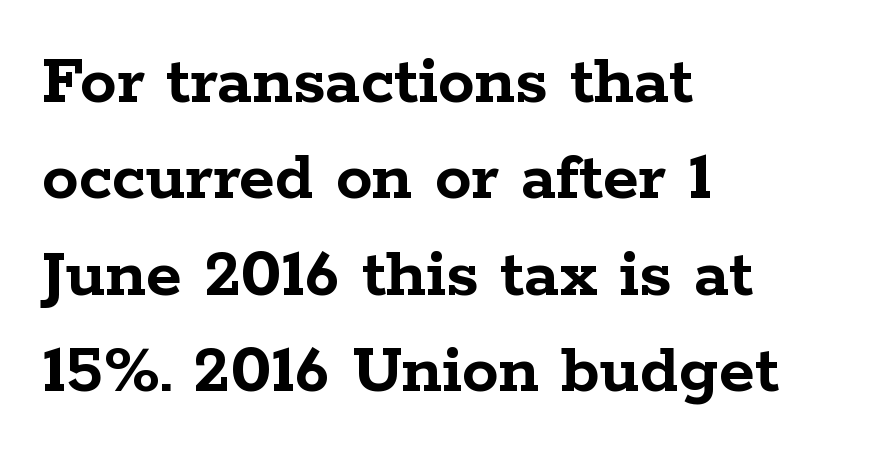
These words are printed bold, with thick strokes throughout. In terms of letterform style, serifs are clearly present. Line spacing here is normal. Casual observation: everything's shoved over to the left.
